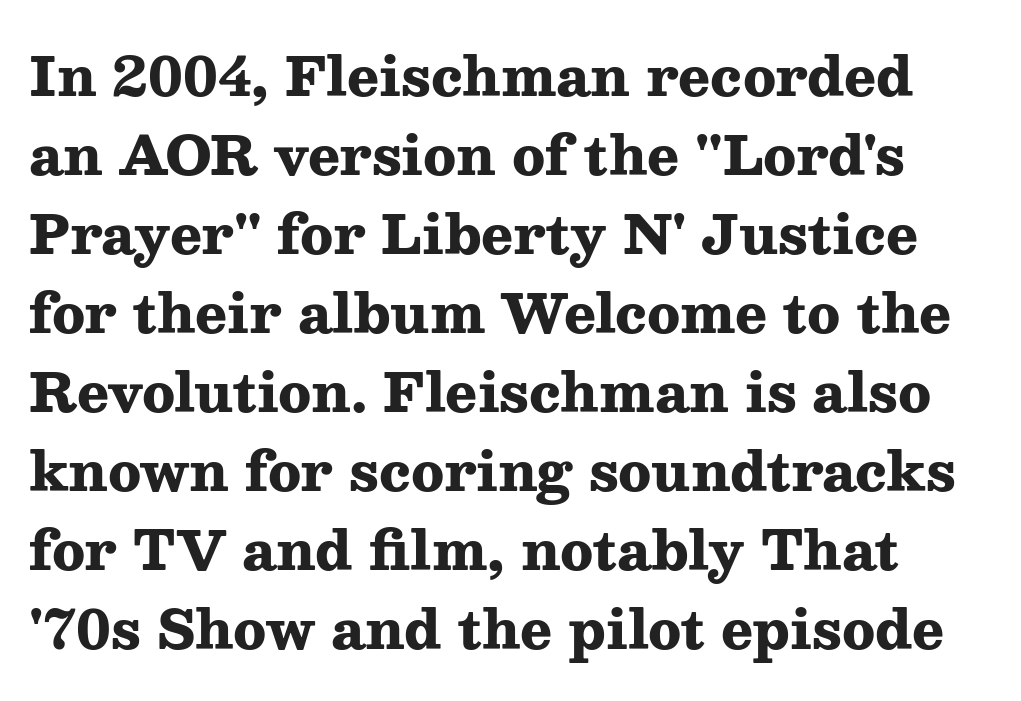
The image shows 53 px heavy, wide serif type, upright; set normal line spacing (1.49x), normal letter spacing, not underlined; medium stroke contrast and a medium x-height.
